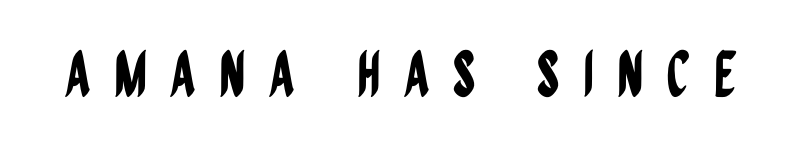
{"serif": "no", "italic": "no", "width": "condensed", "stroke_contrast": "low", "x_height": "large", "monospaced": "no", "underline": "no", "letter_spacing": "wide", "letter_spacing_em": 0.37, "glyph_px": 62}
